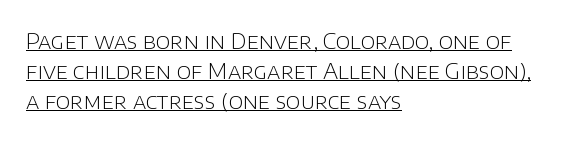
Q: Is the text bold? A: No.
Q: Is the text italic (slanted)? A: No, it is upright.
Q: Is the text underlined? A: Yes.
Q: How is the paragraph aligned? A: Left-aligned.
Q: Is the spacing between letters normal or unusually wide? A: Normal.
Q: Is the spacing between lines tight, normal or loose? A: Normal.
